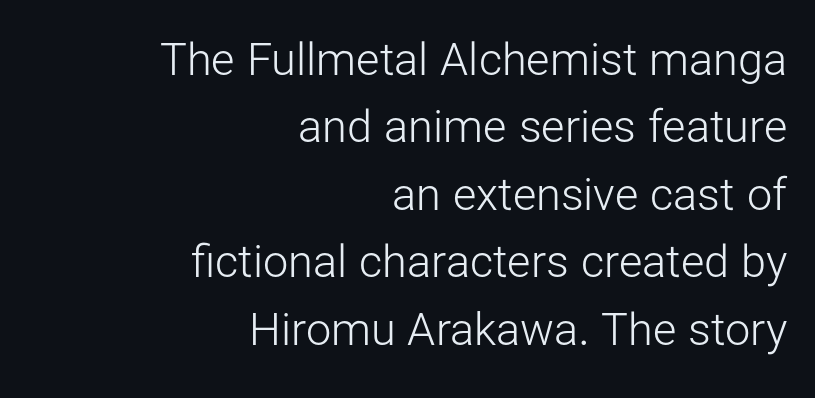
The gaps between neighbouring characters are ordinary and unremarkable. The font family rendered here belongs to the sans-serif group. The setting favours the right margin, as signatures and pull-quotes sometimes do. A clean baseline with only descenders dipping below it. The passage shown stacks its lines at a standard gap.
